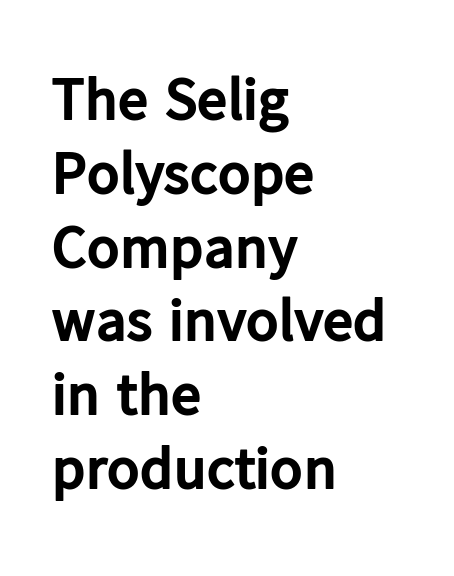
{"serif": "no", "italic": "no", "bold": "yes", "weight": "bold", "width": "normal", "stroke_contrast": "low", "x_height": "medium", "monospaced": "no", "underline": "no", "align": "left", "line_spacing_ratio": 1.21, "letter_spacing": "normal", "letter_spacing_em": 0.0, "glyph_px": 61}
